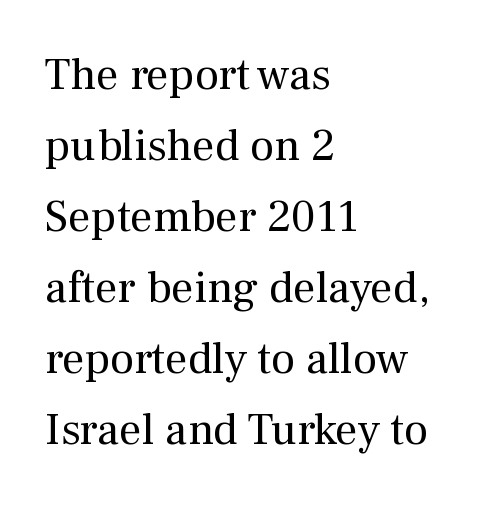
These lines are composed in type with serifs. This sample uses plain, unmodified letter spacing. In terms of leading, this rendering sits right in the middle. A typesetter would call this proportional, since set widths differ per character.
